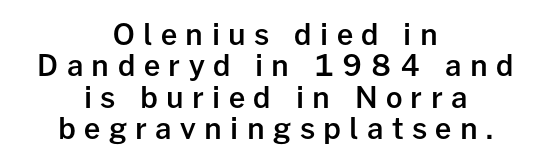
Descenders are the only things crossing below the line. In terms of weight, the rendering is demibold, just under bold. Does the type have serifs? No, each stem ends abruptly. Each line is balanced around a shared central axis. Very little white space separates one row of letters from the next.
